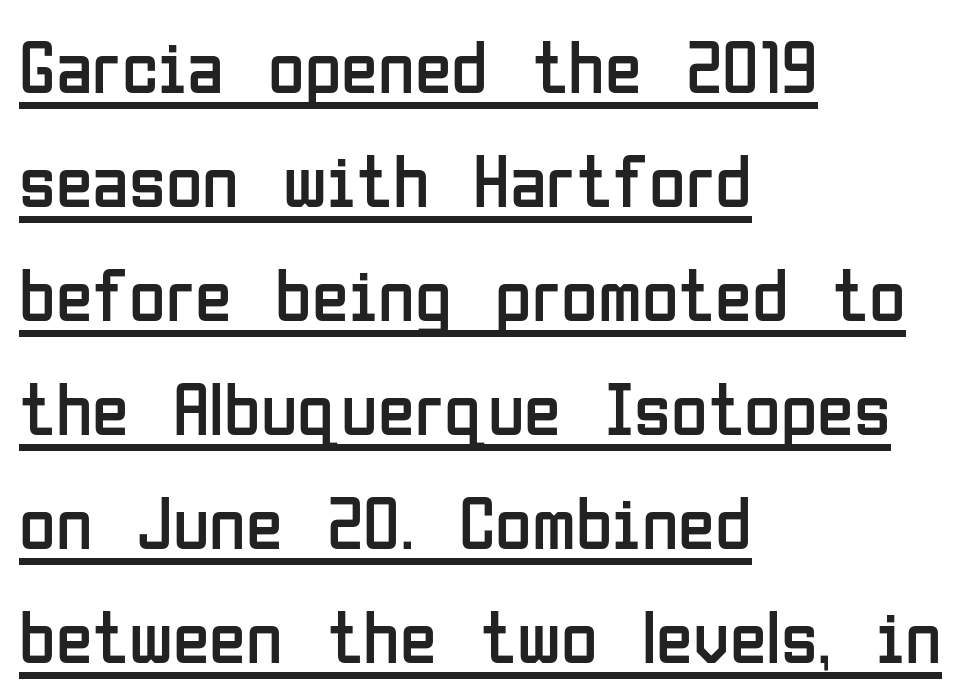
{"serif": "no", "italic": "no", "bold": "no", "weight": "regular", "width": "condensed", "stroke_contrast": "low", "x_height": "medium", "monospaced": "no", "underline": "yes", "align": "left", "line_spacing": "normal", "line_spacing_ratio": 1.52, "letter_spacing": "normal", "letter_spacing_em": 0.0, "glyph_px": 75}
